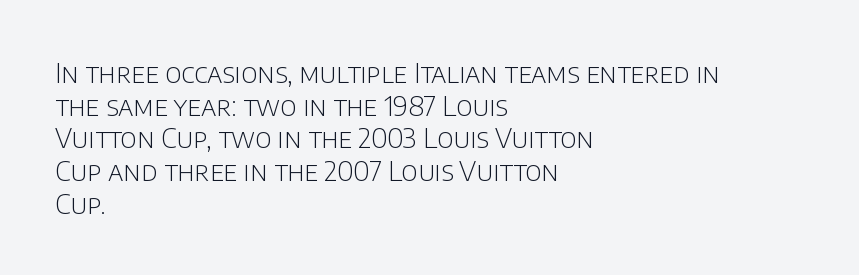
{"italic": "no", "bold": "no", "underline": "no", "align": "left", "line_spacing_ratio": 1.21, "letter_spacing": "normal", "letter_spacing_em": 0.0, "glyph_px": 27}
